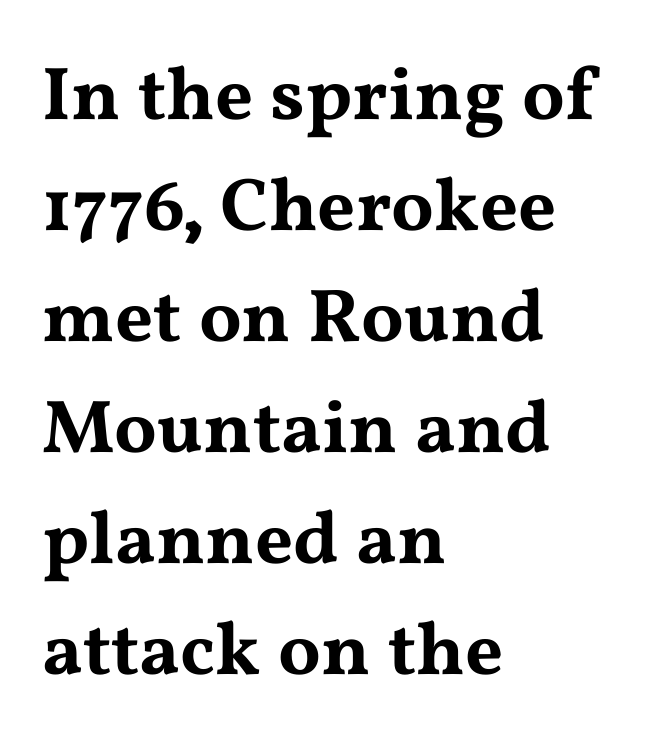
The image shows 75 px wide serif type, upright; set left-aligned, normal line spacing (1.48x), normal letter spacing, not underlined; medium stroke contrast and a medium x-height.
